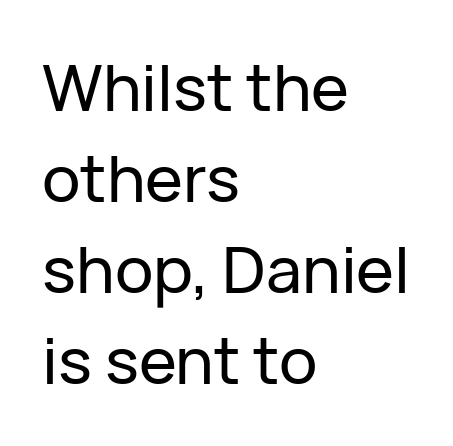
Teacher's note: observe the even left margin — that is flush-left alignment. Does extra space separate the letters? No, they use regular spacing. Do the letters lean? They stand straight. Baseline-to-baseline distance is the conventional proportion of letter height. I'd call this a sans setting — the letters go barefoot.
